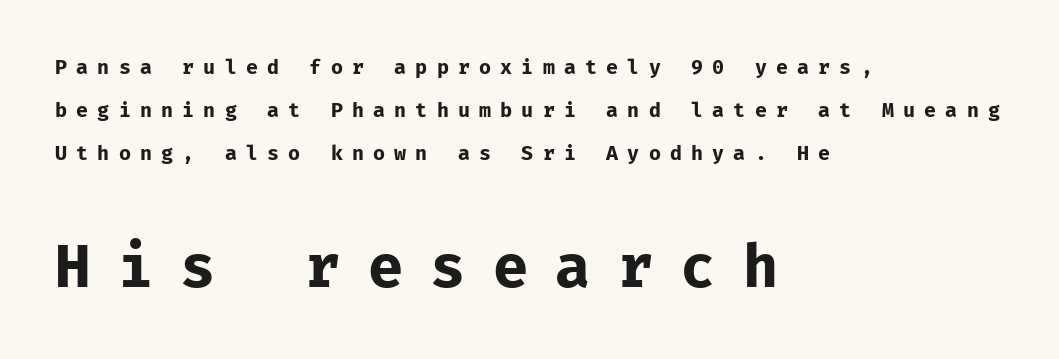
Q: Is the text bold? A: Yes.
Q: Is the text italic (slanted)? A: No, it is upright.
Q: Is the typeface a serif or a sans-serif typeface? A: Sans-serif.
Q: Is the text underlined? A: No.
Q: How is the paragraph aligned? A: Left-aligned.
Q: Is the spacing between letters normal or unusually wide? A: Unusually wide.
Q: Is the spacing between lines tight, normal or loose? A: Loose.
Q: Which block of text is set in a larger size, the first (top) or the second (bottom)? A: The second (bottom) one.
Q: Width (condensed, normal, or wide)? A: Normal.
Q: Stroke contrast? A: Low.
Q: x-height? A: Medium.
Q: Monospaced? A: Yes.
